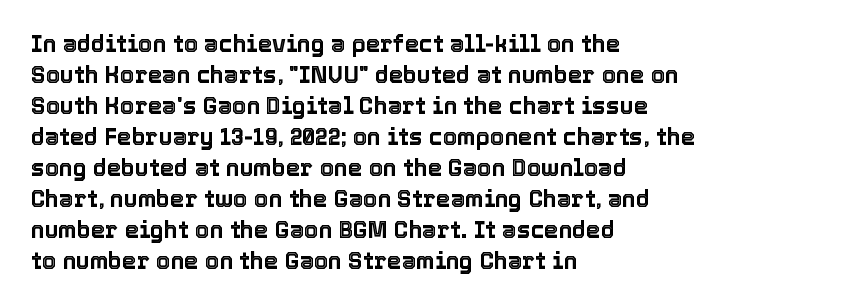
Q: Is the text italic (slanted)? A: No, it is upright.
Q: Is the text underlined? A: No.
Q: How is the paragraph aligned? A: Left-aligned.
Q: Is the spacing between letters normal or unusually wide? A: Normal.
Q: Is the spacing between lines tight, normal or loose? A: Normal.
